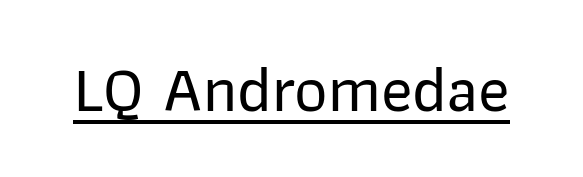
The letters advance in unequal steps, a hallmark of proportional type. The line texture is even and compact thanks to regular tracking. The glyphs are accompanied by a horizontal stroke just below them. The type sits square on the baseline with zero lean.
